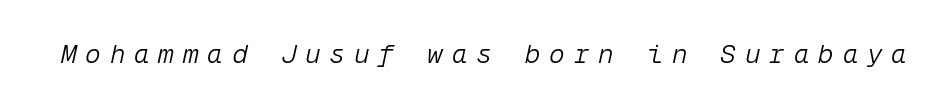
{"italic": "yes", "lean": "right", "slant_degrees": 12, "bold": "no", "underline": "no", "letter_spacing": "wide", "letter_spacing_em": 0.34, "glyph_px": 26}
